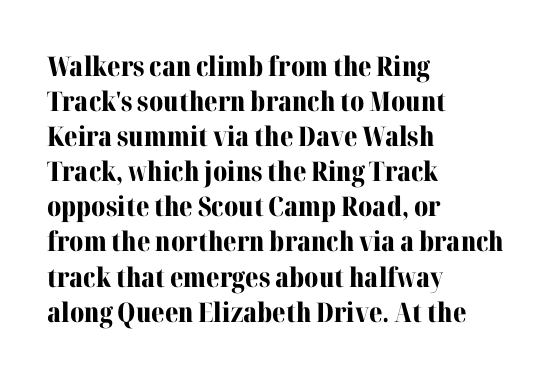
Is there much room between lines? A standard amount, neither cramped nor airy. Emphasis by weight is at full strength: bold. Each word holds together tightly as a unit, with standard inter-letter gaps. Rule under the text: the space is simply empty. Style check: upright. Does the copy run flush right? No — it runs flush left.
